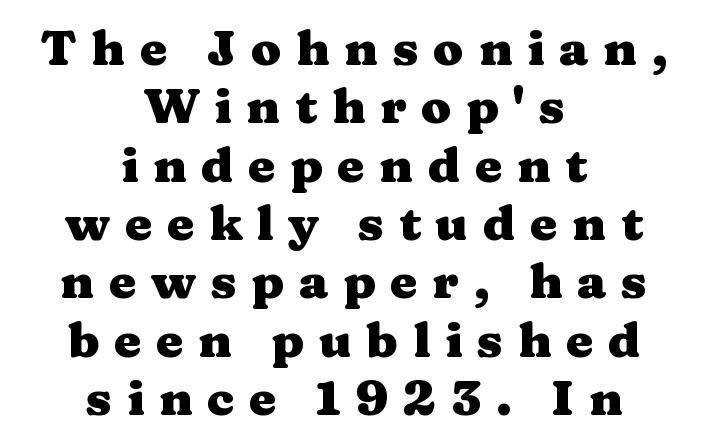
Q: Is the text bold? A: Yes.
Q: Is the text italic (slanted)? A: No, it is upright.
Q: Is the typeface a serif or a sans-serif typeface? A: Serif.
Q: Is the text underlined? A: No.
Q: How is the paragraph aligned? A: Centered.
Q: Is the spacing between letters normal or unusually wide? A: Unusually wide.
Q: Width (condensed, normal, or wide)? A: Wide.
Q: Stroke contrast? A: Medium.
Q: x-height? A: Medium.
Q: Monospaced? A: No.
